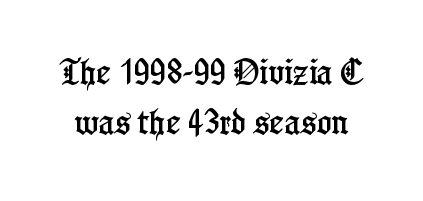
Q: Is the text italic (slanted)? A: No, it is upright.
Q: Is the typeface a serif or a sans-serif typeface? A: Serif.
Q: Is the text underlined? A: No.
Q: Is the spacing between letters normal or unusually wide? A: Normal.
Q: Width (condensed, normal, or wide)? A: Condensed.
Q: Stroke contrast? A: Low.
Q: x-height? A: Medium.
Q: Monospaced? A: No.
